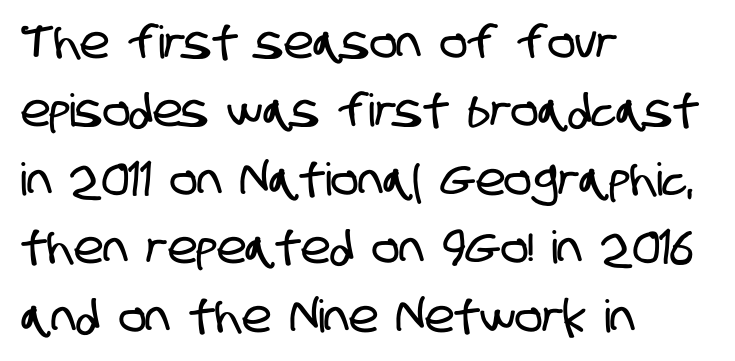
The line texture is even and compact thanks to regular tracking. Horizontally, the lines are justified to the leading edge only. The passage shown is not underscored anywhere. The rendering uses a moderate line-height, typical for paragraphs.
